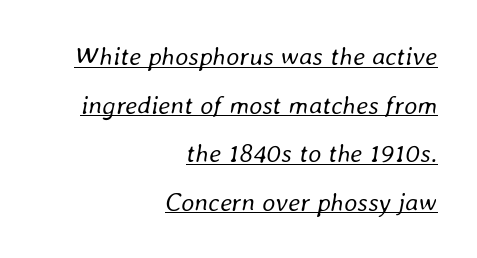
{"italic": "yes", "lean": "right", "slant_degrees": 8, "bold": "no", "underline": "yes", "align": "right", "line_spacing_ratio": 1.87, "letter_spacing": "normal", "letter_spacing_em": 0.0, "glyph_px": 26}
